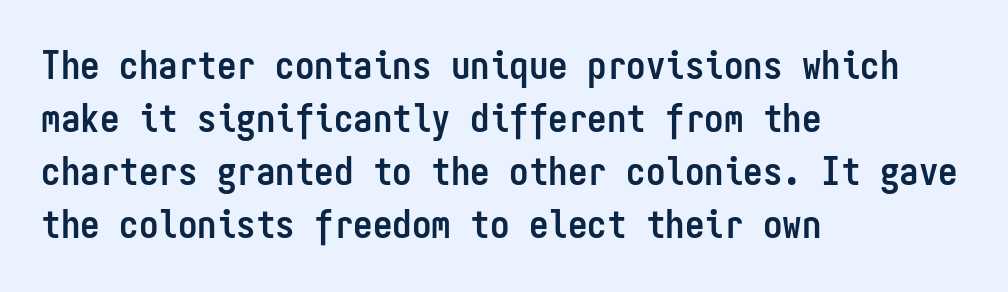
Q: Is the text bold? A: Yes.
Q: Is the text italic (slanted)? A: No, it is upright.
Q: Is the typeface a serif or a sans-serif typeface? A: Sans-serif.
Q: Is the text underlined? A: No.
Q: How is the paragraph aligned? A: Left-aligned.
Q: Is the spacing between letters normal or unusually wide? A: Normal.
Q: Is the spacing between lines tight, normal or loose? A: Normal.
Q: Width (condensed, normal, or wide)? A: Condensed.
Q: Stroke contrast? A: Low.
Q: x-height? A: Medium.
Q: Monospaced? A: Yes.
